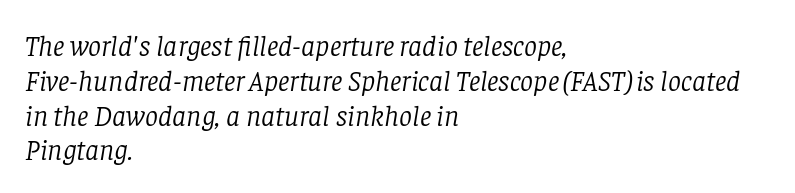
The image shows 29 px light serif type, italic (leaning right); set left-aligned, line spacing 1.2x, normal letter spacing, not underlined; low stroke contrast and a large x-height.
